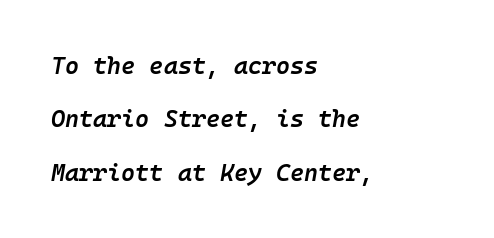
Q: Is the text bold? A: Semi-bold.
Q: Is the text italic (slanted)? A: Yes, it leans right by about 10 degrees.
Q: Is the text underlined? A: No.
Q: How is the paragraph aligned? A: Left-aligned.
Q: Is the spacing between letters normal or unusually wide? A: Normal.
Q: Is the spacing between lines tight, normal or loose? A: Loose.
